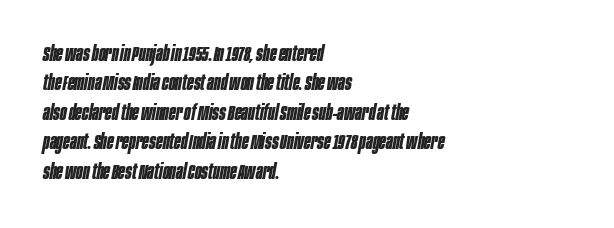
{"italic": "yes", "lean": "right", "slant_degrees": 10, "bold": "yes", "underline": "no", "align": "left", "line_spacing": "normal", "line_spacing_ratio": 1.34, "letter_spacing": "normal", "letter_spacing_em": 0.0, "glyph_px": 22}
